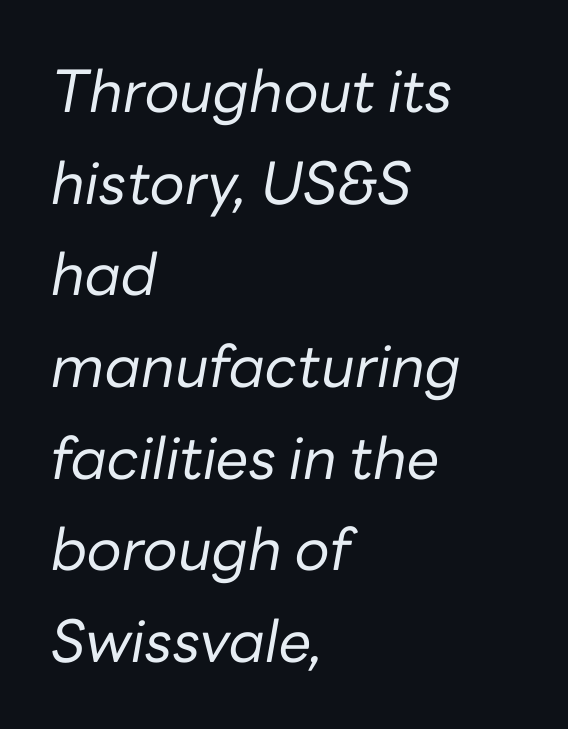
Q: Is the text bold? A: No.
Q: Is the text italic (slanted)? A: Yes, it leans right by about 10 degrees.
Q: Is the text underlined? A: No.
Q: How is the paragraph aligned? A: Left-aligned.
Q: Is the spacing between letters normal or unusually wide? A: Normal.
Q: Is the spacing between lines tight, normal or loose? A: Normal.
Q: Width (condensed, normal, or wide)? A: Normal.
Q: Stroke contrast? A: Low.
Q: x-height? A: Medium.
Q: Monospaced? A: No.
